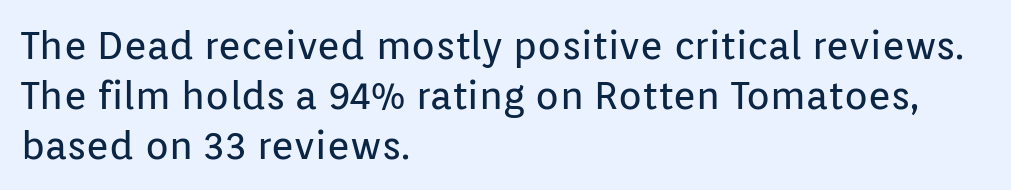
{"serif": "no", "italic": "no", "bold": "no", "weight": "regular", "width": "normal", "stroke_contrast": "low", "x_height": "medium", "monospaced": "no", "underline": "no", "align": "left", "line_spacing": "normal", "line_spacing_ratio": 1.28, "letter_spacing": "normal", "letter_spacing_em": 0.0, "glyph_px": 39}
